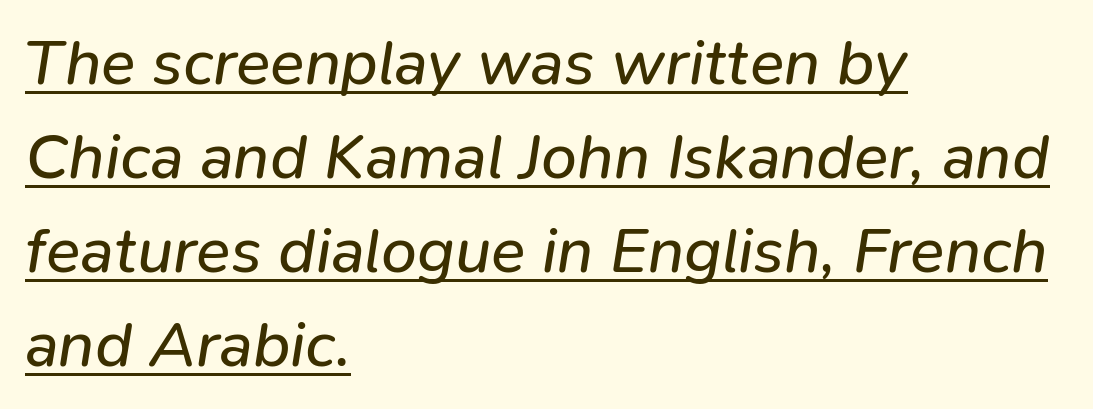
The lines in this sample share a left origin and differ only in where they stop. Words appear dense and cohesive because spacing is normal. Stroke mass is kept to a normal reading level or below. Looks like someone drew a line under every word here. Reading down the column, the eye jumps a familiar distance to each next line. The letters advance in unequal steps, a hallmark of proportional type.
